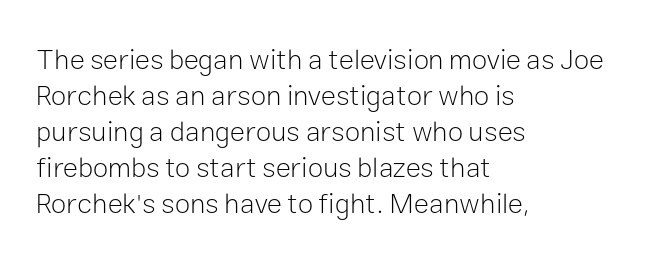
The words here are not underlined. The passage shown is typed in a proportional face where columns would drift. Nope, no serifs anywhere on these letters. These lines keep a tight, regular rhythm from letter to letter. Successive baselines arrive at the customary interval.
